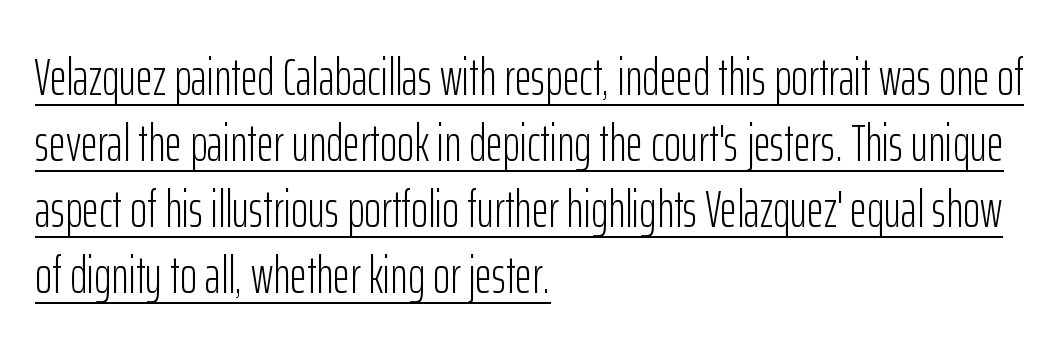
Q: Is the text bold? A: No.
Q: Is the text italic (slanted)? A: No, it is upright.
Q: Is the typeface a serif or a sans-serif typeface? A: Sans-serif.
Q: Is the text underlined? A: Yes.
Q: How is the paragraph aligned? A: Left-aligned.
Q: Is the spacing between letters normal or unusually wide? A: Normal.
Q: Is the spacing between lines tight, normal or loose? A: Normal.
Q: Width (condensed, normal, or wide)? A: Condensed.
Q: Stroke contrast? A: Low.
Q: x-height? A: Medium.
Q: Monospaced? A: No.
